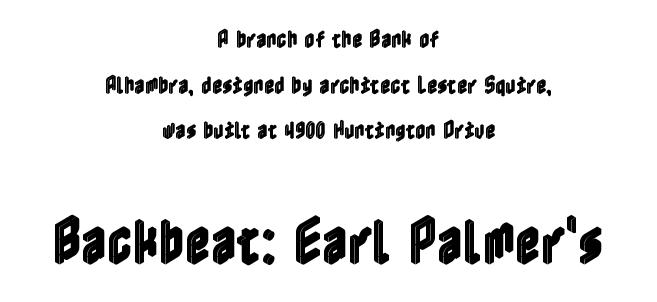
Compared with a flush-left layout, this one balances lines on the center instead. Here the glyphs are tracked normally, forming tight word shapes. Successive baselines arrive slowly, with a big drop between each. Top chunk: small. Bottom chunk: large. Descenders hang freely into open space. When letters stand straight like this, we call the style roman or upright.
